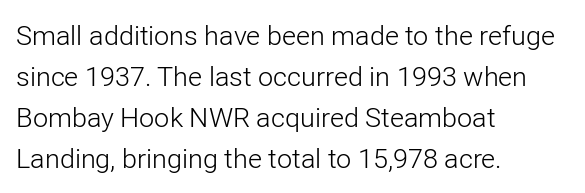
Q: Is the text bold? A: No.
Q: Is the text italic (slanted)? A: No, it is upright.
Q: Is the text underlined? A: No.
Q: How is the paragraph aligned? A: Left-aligned.
Q: Is the spacing between letters normal or unusually wide? A: Normal.
Q: Is the spacing between lines tight, normal or loose? A: Normal.
